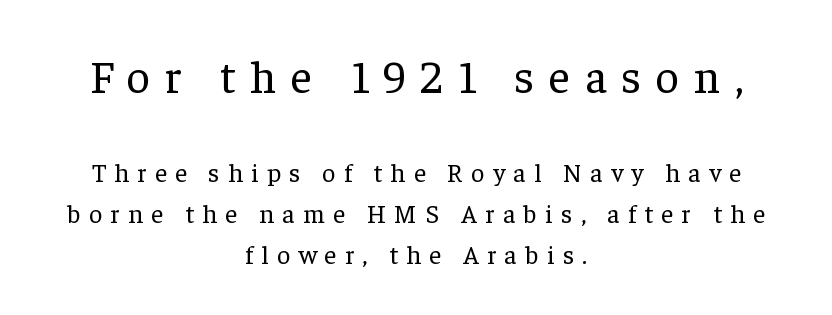
{"serif": "yes", "italic": "no", "bold": "no", "weight": "regular", "width": "normal", "stroke_contrast": "low", "x_height": "medium", "monospaced": "no", "underline": "no", "align": "center", "line_spacing": "normal", "line_spacing_ratio": 1.57, "letter_spacing": "wide", "letter_spacing_em": 0.32, "larger_block": "first", "size_ratio": 1.77, "glyph_px": 46}
